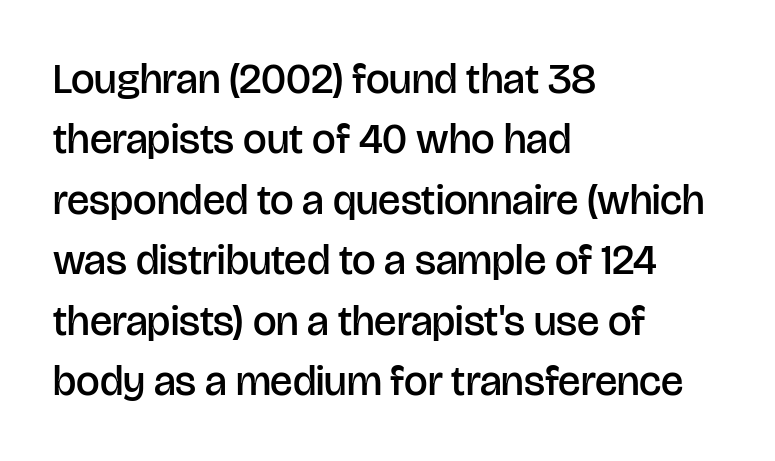
Glyph-to-glyph distance matches everyday printed text. Bare-footed words on every line. The typesetting leans somewhat heavy: a semibold. Ordinary non-slanted type is in use.
